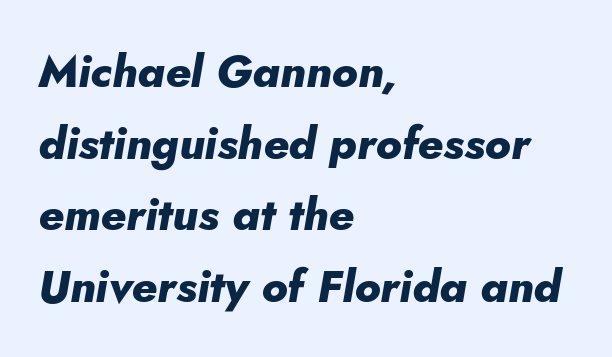
{"italic": "yes", "lean": "right", "slant_degrees": 5, "bold": "yes", "weight": "heavy", "width": "normal", "stroke_contrast": "low", "x_height": "small", "monospaced": "no", "underline": "no", "align": "left", "line_spacing": "normal", "line_spacing_ratio": 1.59, "letter_spacing": "normal", "letter_spacing_em": 0.0, "glyph_px": 45}
